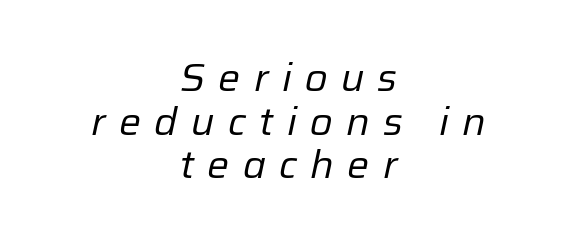
Q: Is the text bold? A: No.
Q: Is the text italic (slanted)? A: Yes, it leans right by about 12 degrees.
Q: Is the text underlined? A: No.
Q: How is the paragraph aligned? A: Centered.
Q: Is the spacing between letters normal or unusually wide? A: Unusually wide.
Q: Is the spacing between lines tight, normal or loose? A: Tight.
Q: Width (condensed, normal, or wide)? A: Normal.
Q: Stroke contrast? A: Low.
Q: x-height? A: Medium.
Q: Monospaced? A: No.
